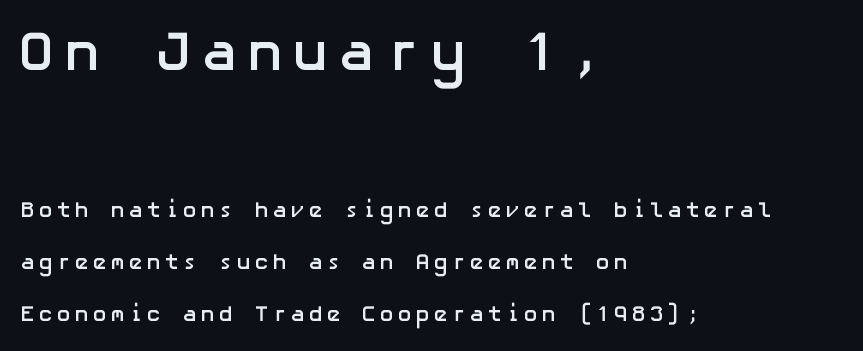
The image shows 56 px semibold sans-serif type, upright; set left-aligned, loose line spacing (2.35x), not underlined; the first (top) block is 2.55x larger; low stroke contrast and a medium x-height.
